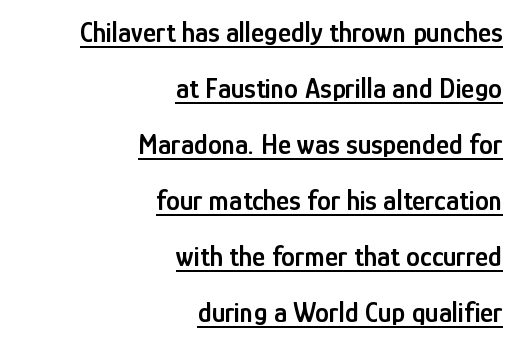
Q: Is the text bold? A: Semi-bold.
Q: Is the text italic (slanted)? A: No, it is upright.
Q: Is the typeface a serif or a sans-serif typeface? A: Sans-serif.
Q: Is the text underlined? A: Yes.
Q: How is the paragraph aligned? A: Right-aligned.
Q: Is the spacing between letters normal or unusually wide? A: Normal.
Q: Is the spacing between lines tight, normal or loose? A: Loose.
Q: Width (condensed, normal, or wide)? A: Condensed.
Q: Stroke contrast? A: Low.
Q: x-height? A: Medium.
Q: Monospaced? A: No.
